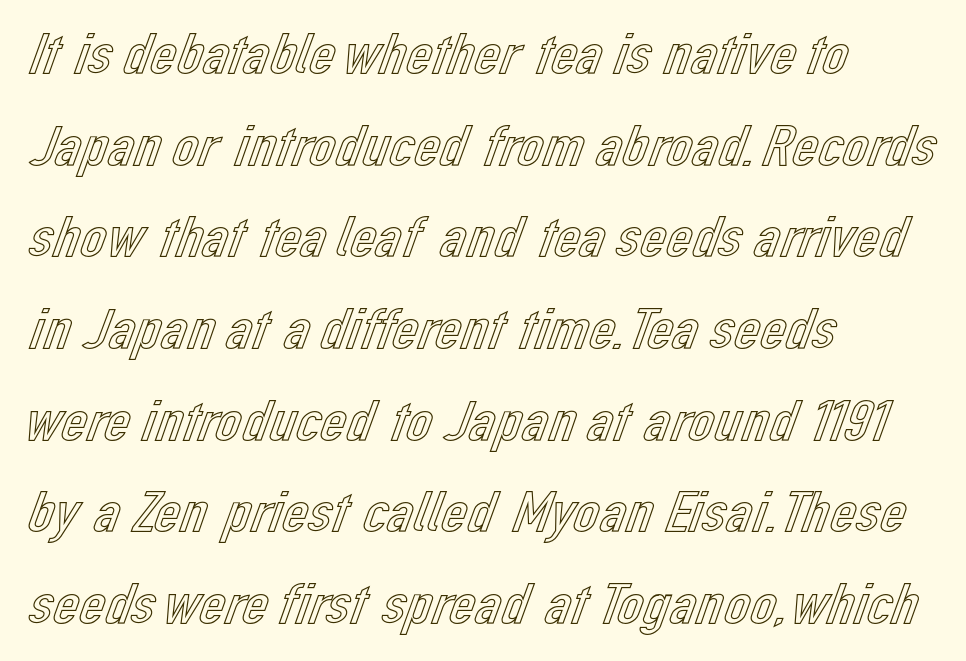
The image shows 58 px text type; set left-aligned, normal line spacing (1.58x), normal letter spacing, not underlined; a medium x-height.
